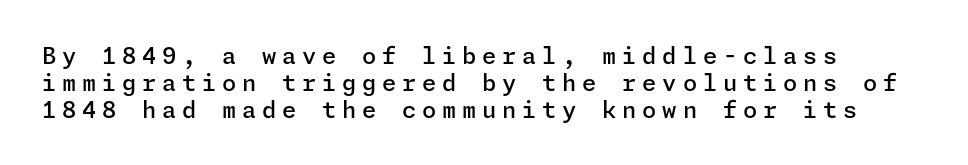
Q: Is the text bold? A: Semi-bold.
Q: Is the text italic (slanted)? A: No, it is upright.
Q: Is the text underlined? A: No.
Q: How is the paragraph aligned? A: Left-aligned.
Q: Is the spacing between letters normal or unusually wide? A: Unusually wide.
